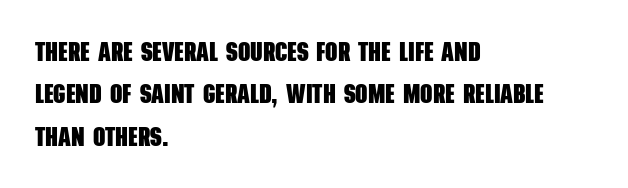
{"bold": "yes", "underline": "no", "align": "left", "line_spacing": "normal", "line_spacing_ratio": 1.57, "letter_spacing": "normal", "letter_spacing_em": 0.0, "glyph_px": 27}
